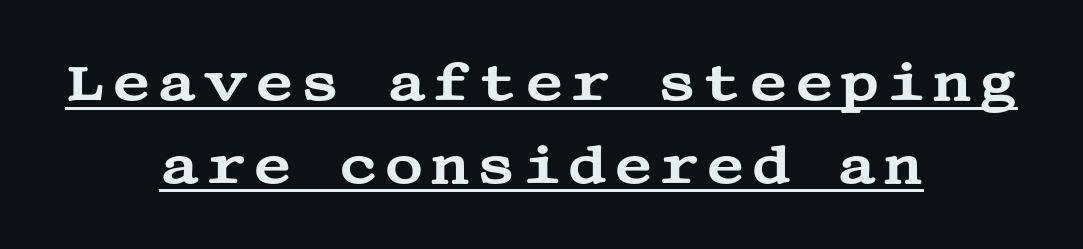
Q: Is the text italic (slanted)? A: No, it is upright.
Q: Is the typeface a serif or a sans-serif typeface? A: Serif.
Q: Is the text underlined? A: Yes.
Q: How is the paragraph aligned? A: Centered.
Q: Is the spacing between lines tight, normal or loose? A: Normal.
Q: Width (condensed, normal, or wide)? A: Wide.
Q: Stroke contrast? A: Medium.
Q: x-height? A: Large.
